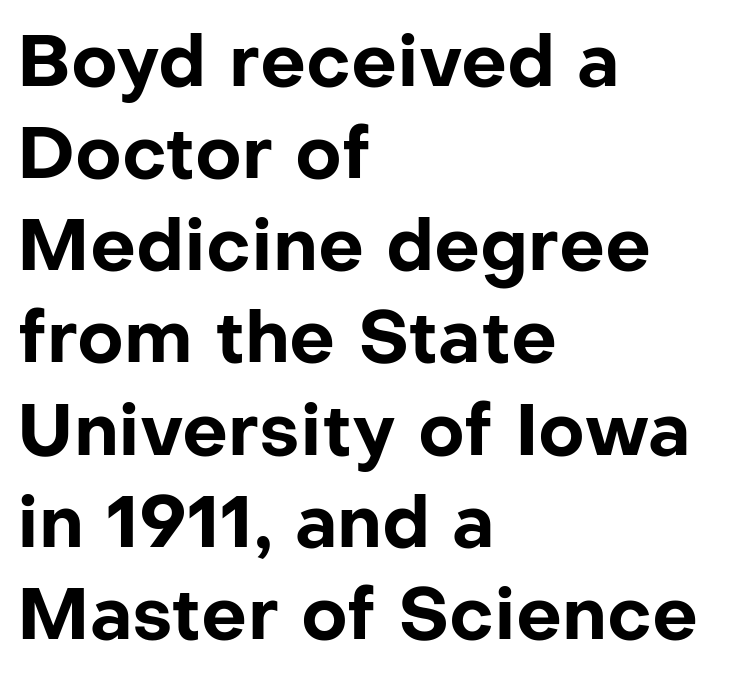
{"serif": "no", "italic": "no", "bold": "yes", "weight": "bold", "width": "normal", "stroke_contrast": "low", "x_height": "medium", "monospaced": "no", "underline": "no", "align": "left", "line_spacing": "normal", "line_spacing_ratio": 1.28, "letter_spacing": "normal", "letter_spacing_em": 0.0, "glyph_px": 72}
